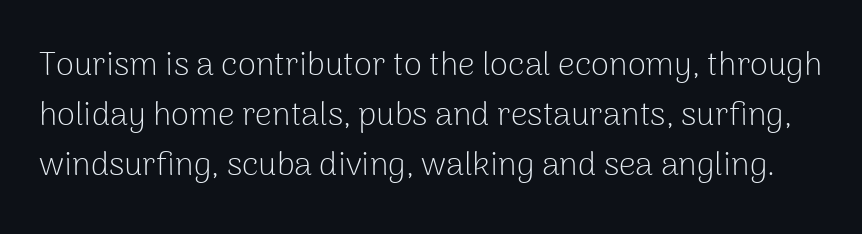
Is this a fixed-width face? No — the glyphs have proportional, varying widths. Words appear dense and cohesive because spacing is normal. Heft: none added — not bold. Rule under the text: the space is simply empty. Vertical strokes here are truly vertical.
